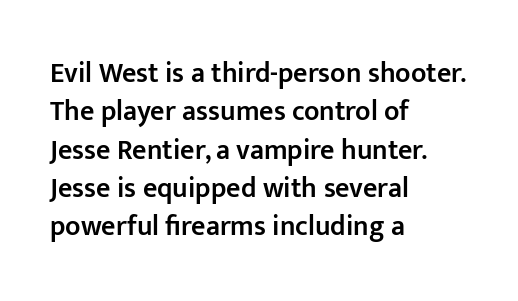
{"serif": "no", "italic": "no", "bold": "semi", "weight": "semibold", "width": "normal", "stroke_contrast": "low", "x_height": "medium", "monospaced": "no", "underline": "no", "align": "left", "line_spacing": "normal", "line_spacing_ratio": 1.37, "letter_spacing": "normal", "letter_spacing_em": 0.0, "glyph_px": 28}
